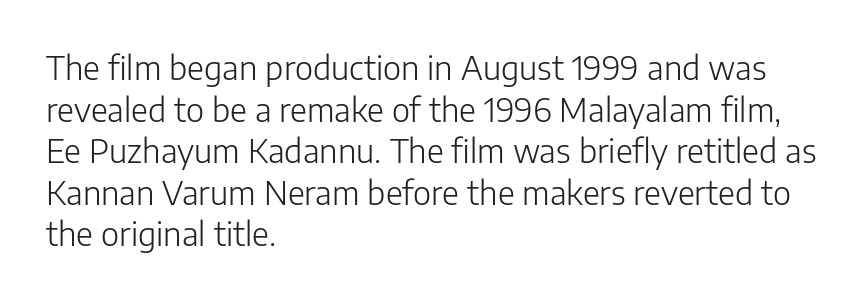
Looks like regular typesetting: each glyph gets only the width it needs. Caption: multi-line text, flush left, ragged right. Nope, no serifs anywhere on these letters. Students, note that the glyphs here touch the page at normal intervals. The string is rendered with underlining switched off.
